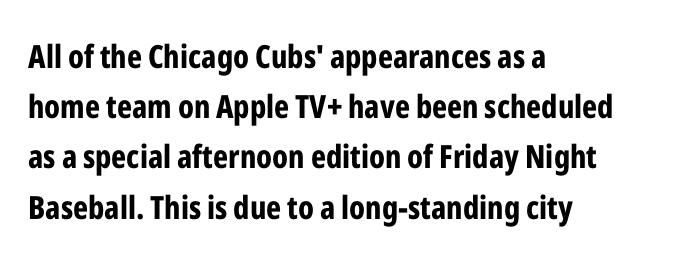
The image shows 32 px bold, condensed sans-serif type, upright; set left-aligned, normal line spacing (1.57x), normal letter spacing, not underlined; low stroke contrast and a medium x-height.
